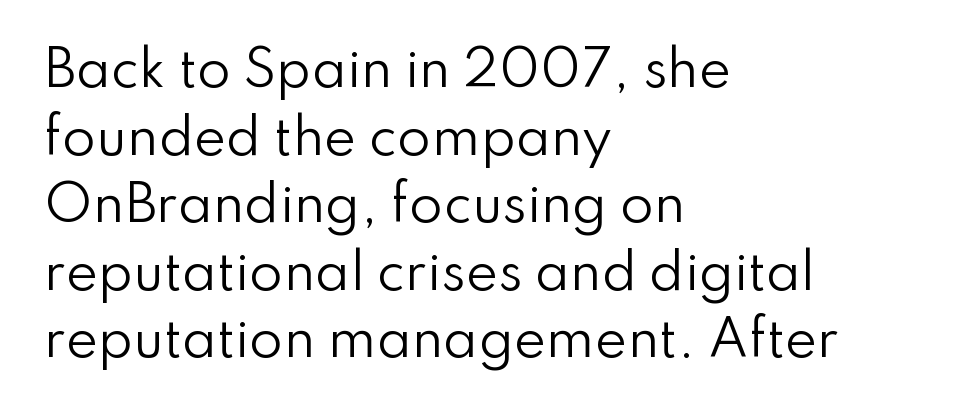
Q: Is the text bold? A: No.
Q: Is the text italic (slanted)? A: No, it is upright.
Q: Is the typeface a serif or a sans-serif typeface? A: Sans-serif.
Q: Is the text underlined? A: No.
Q: How is the paragraph aligned? A: Left-aligned.
Q: Is the spacing between letters normal or unusually wide? A: Normal.
Q: Is the spacing between lines tight, normal or loose? A: Normal.
Q: Width (condensed, normal, or wide)? A: Normal.
Q: Stroke contrast? A: Low.
Q: x-height? A: Small.
Q: Monospaced? A: No.
